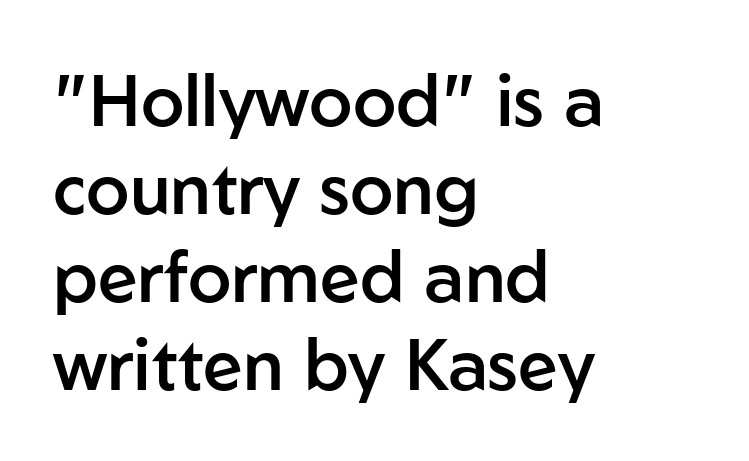
The image shows 71 px semibold sans-serif type, upright; set left-aligned, line spacing 1.24x, normal letter spacing, not underlined; low stroke contrast and a medium x-height.
